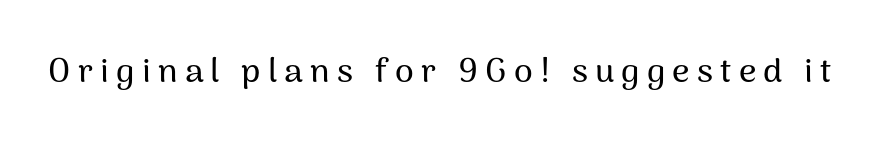
The image shows 34 px sans-serif type, upright; set unusually wide letter spacing (+0.21 em), not underlined; medium stroke contrast and a medium x-height.
